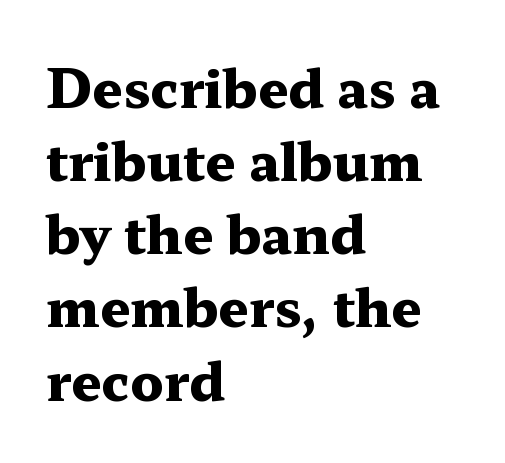
{"serif": "yes", "italic": "no", "bold": "yes", "weight": "heavy", "width": "wide", "stroke_contrast": "medium", "x_height": "medium", "monospaced": "no", "underline": "no", "align": "left", "line_spacing": "normal", "line_spacing_ratio": 1.38, "letter_spacing": "normal", "letter_spacing_em": 0.0, "glyph_px": 53}
